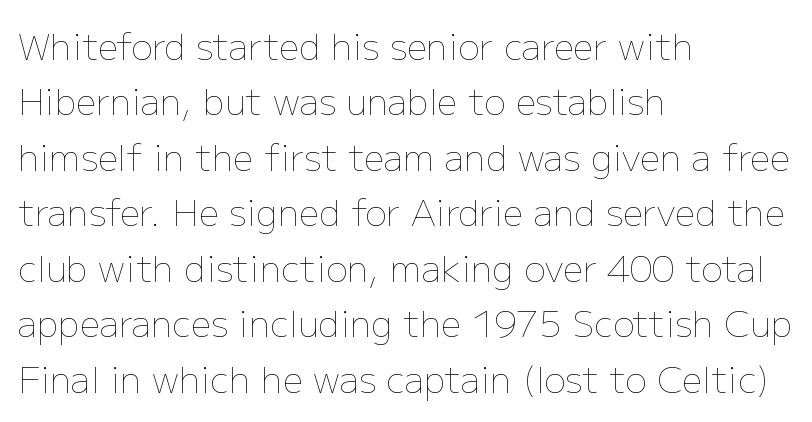
{"italic": "no", "bold": "no", "weight": "thin", "width": "normal", "stroke_contrast": "low", "x_height": "medium", "monospaced": "no", "underline": "no", "align": "left", "line_spacing": "normal", "line_spacing_ratio": 1.54, "letter_spacing": "normal", "letter_spacing_em": 0.0, "glyph_px": 36}
